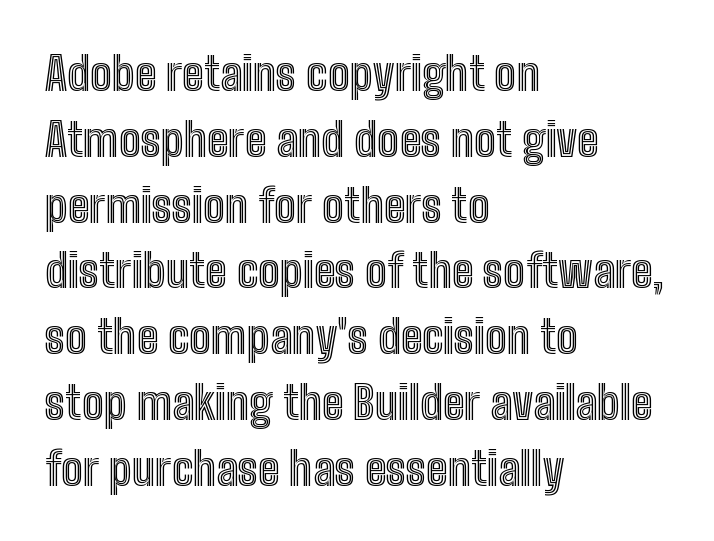
Q: Is the text italic (slanted)? A: No, it is upright.
Q: Is the text underlined? A: No.
Q: How is the paragraph aligned? A: Left-aligned.
Q: Is the spacing between letters normal or unusually wide? A: Normal.
Q: Is the spacing between lines tight, normal or loose? A: Normal.
Q: Width (condensed, normal, or wide)? A: Condensed.
Q: x-height? A: Medium.
Q: Monospaced? A: No.
